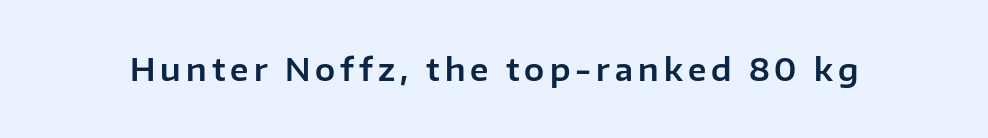
The image shows 30 px sans-serif type, upright; set not underlined; low stroke contrast and a medium x-height.
